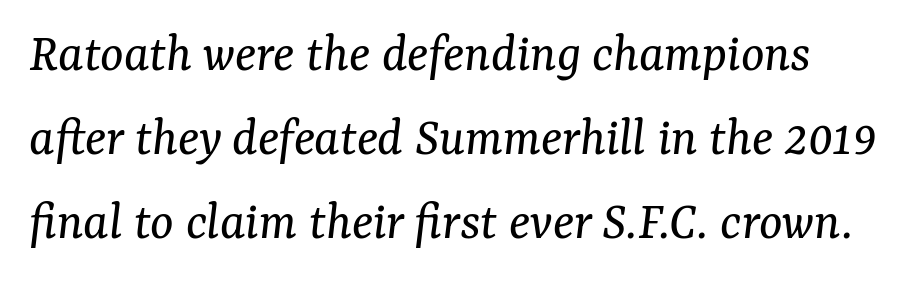
{"serif": "yes", "italic": "yes", "lean": "right", "slant_degrees": 7, "bold": "no", "weight": "regular", "width": "normal", "stroke_contrast": "medium", "x_height": "medium", "monospaced": "no", "underline": "no", "line_spacing": "normal", "line_spacing_ratio": 1.53, "letter_spacing": "normal", "letter_spacing_em": 0.0, "glyph_px": 55}
